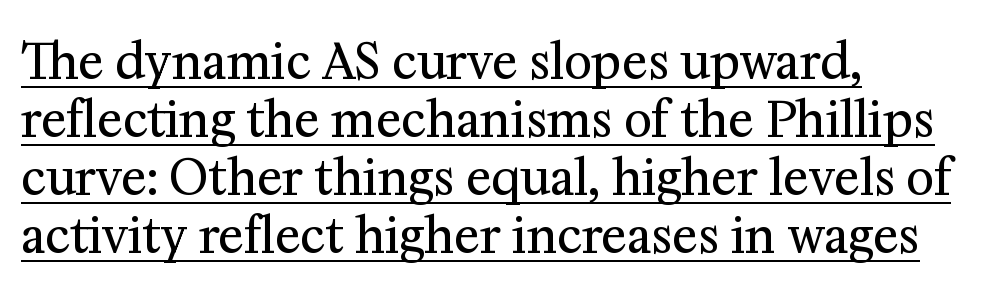
Think of a printed novel: that variable character pitch is what you see here. Is the block centered? No — it sits flush against the left margin. The letters stand upright; this is a roman face. Look at the tracking — it's just the regular setting, nothing added. Students, observe the line beneath the letters — that is underlining. Is the stroke heavy? The answer is a plain regular-or-lighter.
